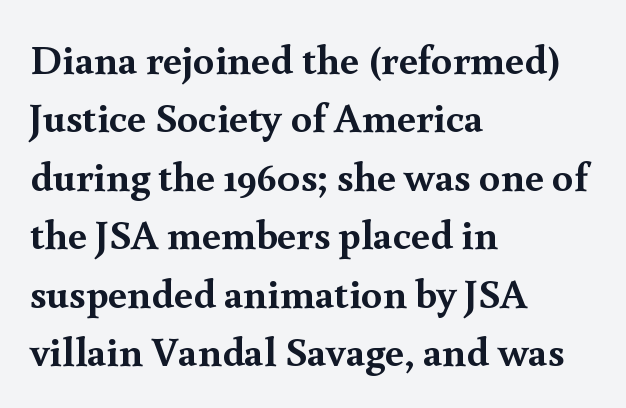
{"serif": "yes", "italic": "no", "bold": "yes", "weight": "semibold", "width": "normal", "x_height": "small", "monospaced": "no", "underline": "no", "align": "left", "line_spacing": "normal", "line_spacing_ratio": 1.39, "letter_spacing": "normal", "letter_spacing_em": 0.0, "glyph_px": 42}
